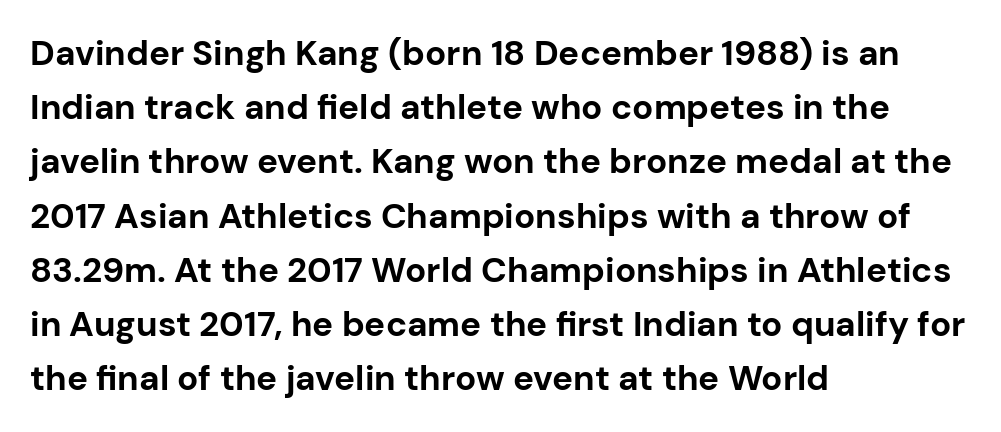
The image shows 35 px bold sans-serif type, upright; set left-aligned, normal line spacing (1.55x), normal letter spacing, not underlined; low stroke contrast and a medium x-height.
